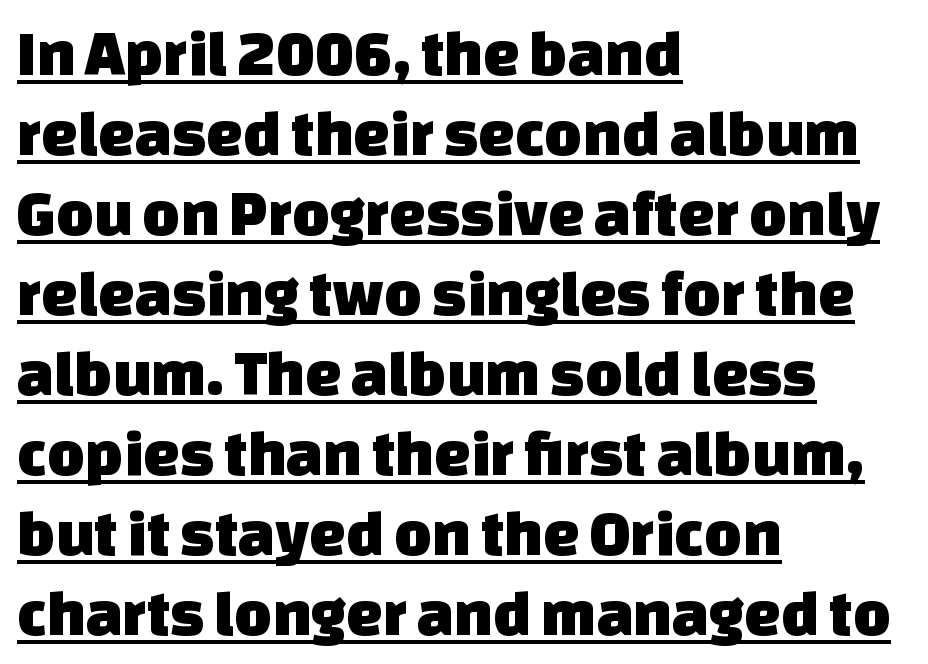
Q: Is the typeface a serif or a sans-serif typeface? A: Sans-serif.
Q: Is the text underlined? A: Yes.
Q: How is the paragraph aligned? A: Left-aligned.
Q: Is the spacing between letters normal or unusually wide? A: Normal.
Q: Width (condensed, normal, or wide)? A: Normal.
Q: Stroke contrast? A: Low.
Q: x-height? A: Large.
Q: Monospaced? A: No.
